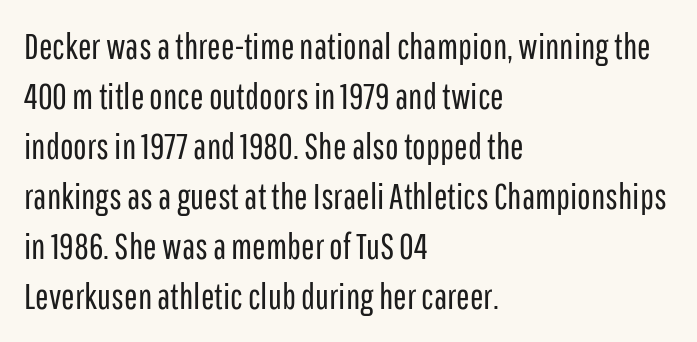
Q: Is the text bold? A: No.
Q: Is the text italic (slanted)? A: No, it is upright.
Q: Is the typeface a serif or a sans-serif typeface? A: Sans-serif.
Q: Is the text underlined? A: No.
Q: How is the paragraph aligned? A: Left-aligned.
Q: Is the spacing between letters normal or unusually wide? A: Normal.
Q: Is the spacing between lines tight, normal or loose? A: Normal.
Q: Width (condensed, normal, or wide)? A: Condensed.
Q: Stroke contrast? A: Low.
Q: x-height? A: Medium.
Q: Monospaced? A: No.
